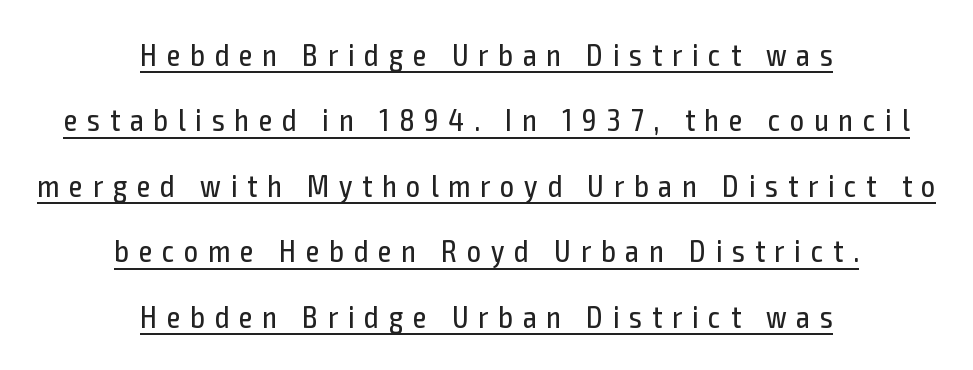
Q: Is the text bold? A: No.
Q: Is the text italic (slanted)? A: No, it is upright.
Q: Is the typeface a serif or a sans-serif typeface? A: Sans-serif.
Q: Is the text underlined? A: Yes.
Q: How is the paragraph aligned? A: Centered.
Q: Is the spacing between letters normal or unusually wide? A: Unusually wide.
Q: Is the spacing between lines tight, normal or loose? A: Loose.
Q: Width (condensed, normal, or wide)? A: Condensed.
Q: x-height? A: Medium.
Q: Monospaced? A: No.
